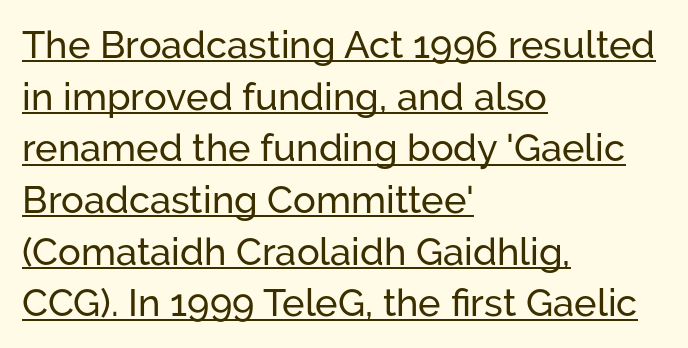
Q: Is the text italic (slanted)? A: No, it is upright.
Q: Is the typeface a serif or a sans-serif typeface? A: Sans-serif.
Q: Is the text underlined? A: Yes.
Q: How is the paragraph aligned? A: Left-aligned.
Q: Is the spacing between letters normal or unusually wide? A: Normal.
Q: Is the spacing between lines tight, normal or loose? A: Normal.
Q: Width (condensed, normal, or wide)? A: Normal.
Q: Stroke contrast? A: Low.
Q: x-height? A: Medium.
Q: Monospaced? A: No.
